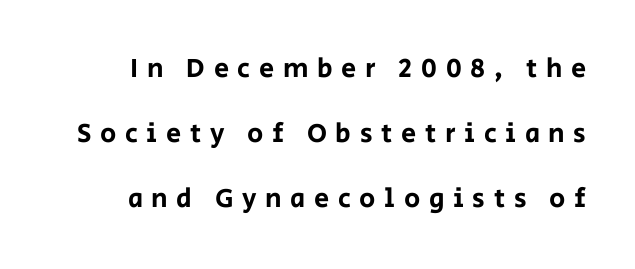
The rendering inserts visible extra space after every character. Is there much room between lines? Yes — plenty of vertical air separates them. The specimen omits any rule beneath the text block's lines. Rendered with straight, roman letterforms.
